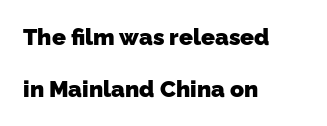
The image shows 23 px bold type; set left-aligned, loose line spacing (2.25x), normal letter spacing, not underlined.
